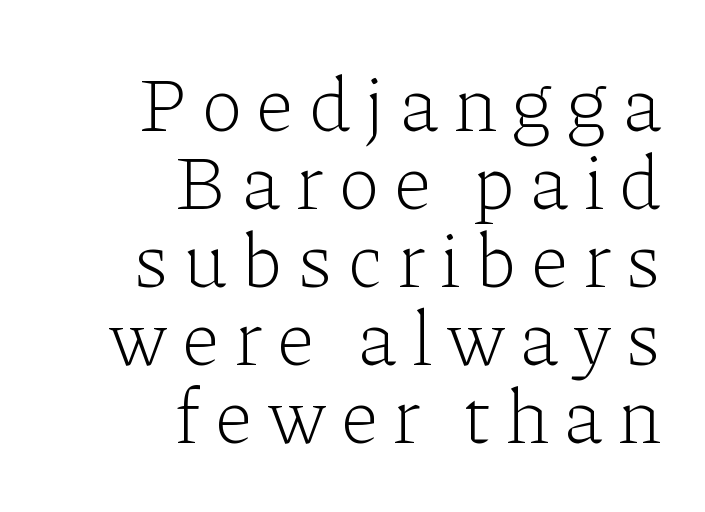
{"serif": "yes", "italic": "no", "bold": "no", "weight": "light", "width": "normal", "stroke_contrast": "low", "x_height": "medium", "monospaced": "no", "underline": "no", "align": "right", "line_spacing": "tight", "line_spacing_ratio": 1.0, "letter_spacing": "wide", "letter_spacing_em": 0.2, "glyph_px": 78}
